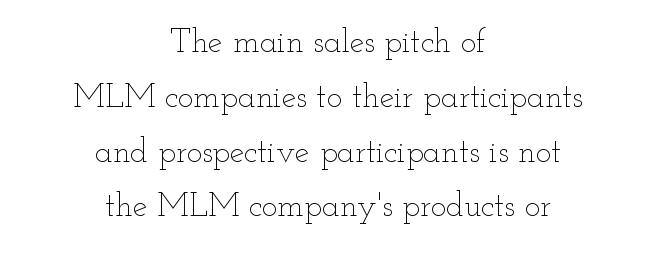
The passage shown is typed in a proportional face where columns would drift. The foot of each line stays bare and open. Italic: no, the glyphs are upright roman. This sample is center-justified, so both line endings float freely. This rendering leaves character spacing at its baseline value. Counters stay open thanks to moderate or lighter strokes.
